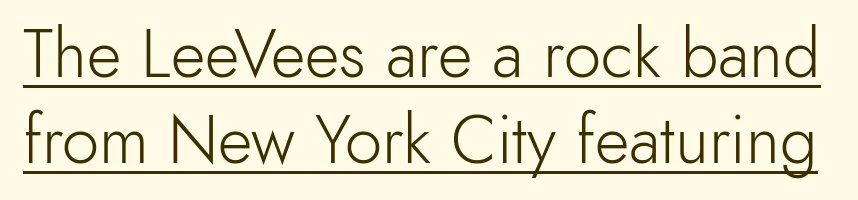
{"serif": "no", "italic": "no", "bold": "no", "weight": "light", "width": "normal", "x_height": "small", "monospaced": "no", "underline": "yes", "line_spacing": "normal", "line_spacing_ratio": 1.28, "letter_spacing": "normal", "letter_spacing_em": 0.0, "glyph_px": 67}
